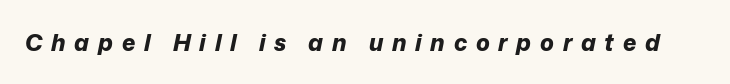
Q: Is the text bold? A: Yes.
Q: Is the text italic (slanted)? A: Yes, it leans right by about 12 degrees.
Q: Is the text underlined? A: No.
Q: Is the spacing between letters normal or unusually wide? A: Unusually wide.
